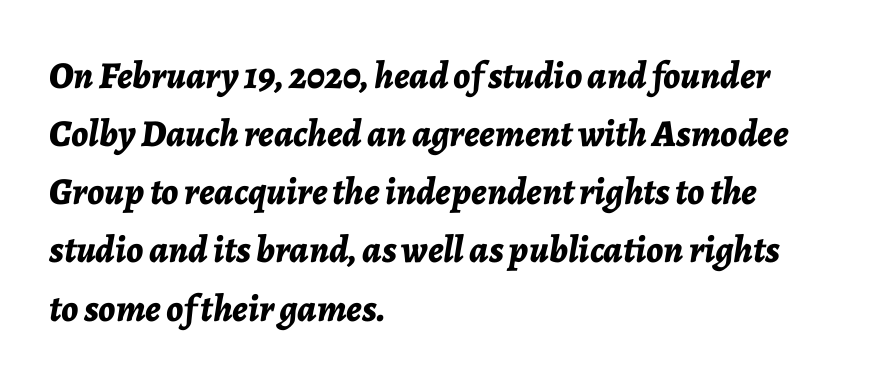
{"italic": "yes", "lean": "right", "slant_degrees": 7, "bold": "yes", "weight": "bold", "width": "normal", "stroke_contrast": "low", "x_height": "medium", "monospaced": "no", "underline": "no", "align": "left", "line_spacing": "normal", "line_spacing_ratio": 1.53, "letter_spacing": "normal", "letter_spacing_em": 0.0, "glyph_px": 38}
